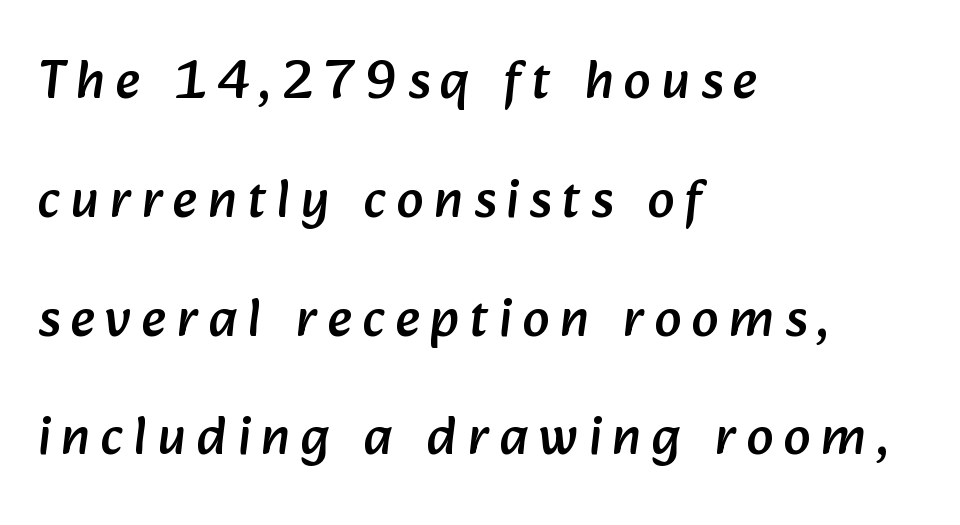
The image shows 54 px sans-serif type; set left-aligned, loose line spacing (2.2x), unusually wide letter spacing (+0.2 em), not underlined; low stroke contrast and a medium x-height.
